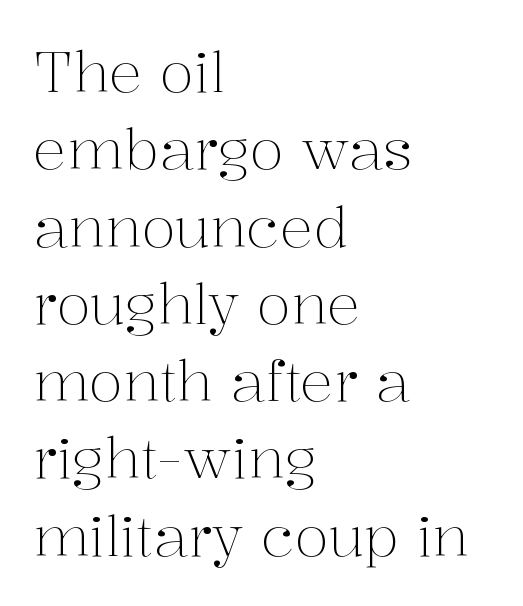
The space directly below the letters is spotless. Summary of weight: not heavy and not bold. A typesetter would call this proportional, since set widths differ per character. What's the leading like? Ordinary, nothing unusual. Typeset ragged right — the left edge is the straight one. This is roman type, the default non-slanted kind.
